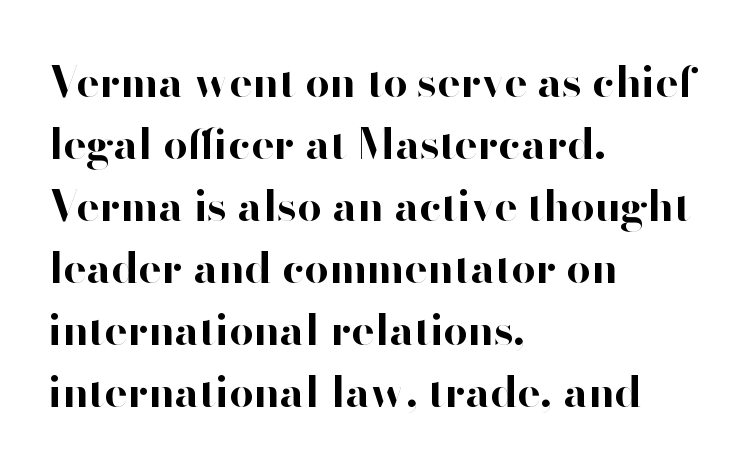
{"serif": "no", "italic": "no", "bold": "yes", "weight": "bold", "width": "normal", "stroke_contrast": "high", "x_height": "small", "monospaced": "no", "underline": "no", "align": "left", "line_spacing": "normal", "line_spacing_ratio": 1.44, "letter_spacing": "normal", "letter_spacing_em": 0.0, "glyph_px": 43}
